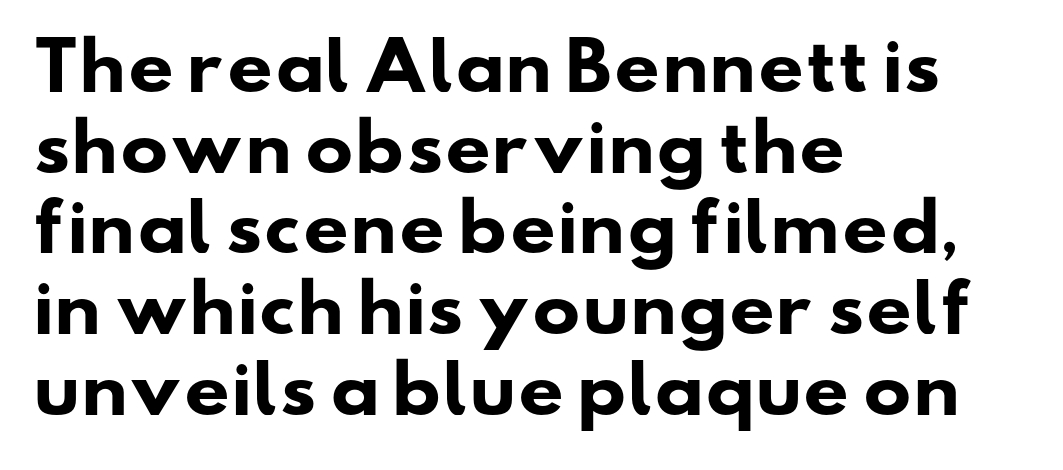
Q: Is the text bold? A: Yes.
Q: Is the typeface a serif or a sans-serif typeface? A: Sans-serif.
Q: Is the text underlined? A: No.
Q: How is the paragraph aligned? A: Left-aligned.
Q: Is the spacing between letters normal or unusually wide? A: Normal.
Q: Is the spacing between lines tight, normal or loose? A: Normal.
Q: Width (condensed, normal, or wide)? A: Wide.
Q: Stroke contrast? A: Low.
Q: x-height? A: Small.
Q: Monospaced? A: No.
